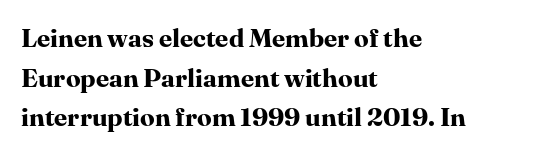
Q: Is the text bold? A: Yes.
Q: Is the text italic (slanted)? A: No, it is upright.
Q: Is the text underlined? A: No.
Q: How is the paragraph aligned? A: Left-aligned.
Q: Is the spacing between letters normal or unusually wide? A: Normal.
Q: Is the spacing between lines tight, normal or loose? A: Normal.
